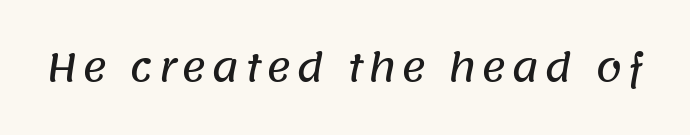
{"serif": "no", "width": "normal", "stroke_contrast": "low", "x_height": "large", "monospaced": "no", "underline": "no", "glyph_px": 38}
